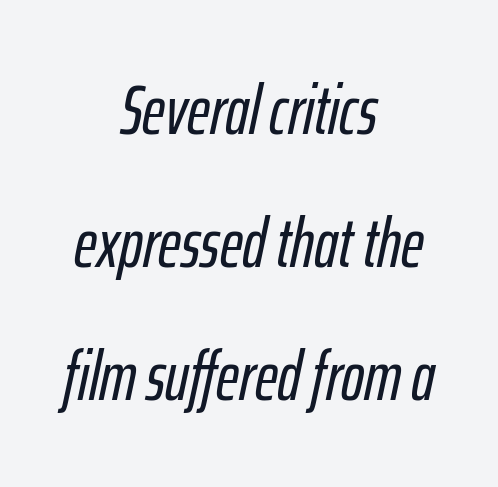
Centered paragraph, ragged on both sides. In terms of leading, this rendering errs on the spacious side. If you drew a line through each stem, it would be angled. This sample has the flowing, uneven cadence of proportional lettering. Bare-footed words on every line.
